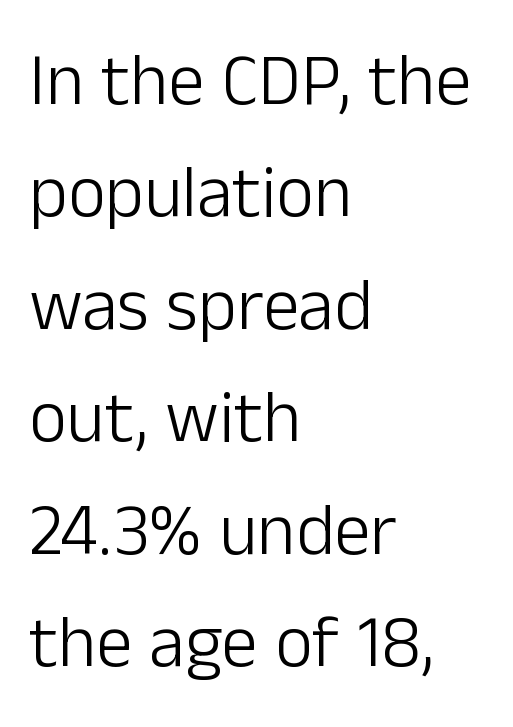
The specimen omits any rule beneath the text block's lines. Grotesque or geometric, the face here clearly has no serifs. Weight: in the light-to-regular range. Notice how descenders clear the ascenders below comfortably — that's standard leading. Horizontally, the lines are justified to the leading edge only.
